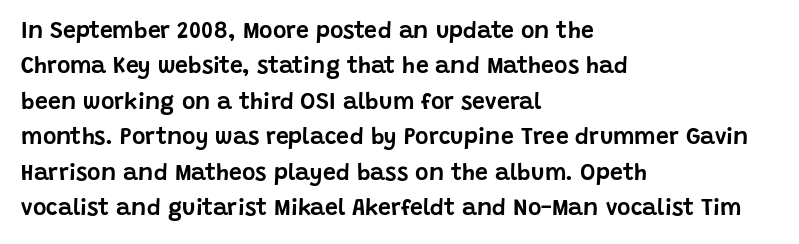
{"italic": "no", "underline": "no", "align": "left", "line_spacing": "normal", "line_spacing_ratio": 1.54, "letter_spacing": "normal", "letter_spacing_em": 0.0, "glyph_px": 23}
